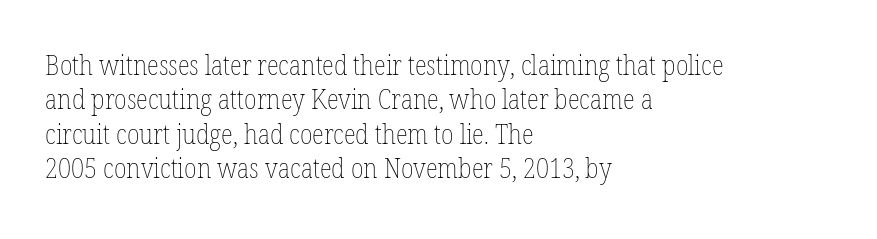
The image shows 28 px thin, condensed type, upright; set left-aligned, line spacing 1.23x, normal letter spacing, not underlined; low stroke contrast and a medium x-height.
